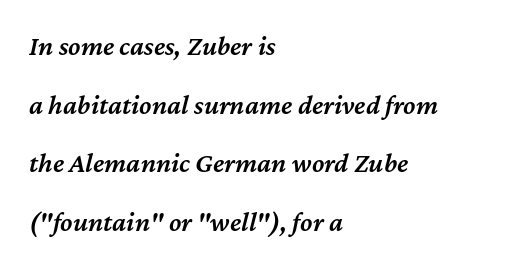
The image shows 28 px semibold type, italic (leaning right); set left-aligned, loose line spacing (2.09x), normal letter spacing, not underlined; medium stroke contrast and a medium x-height.
